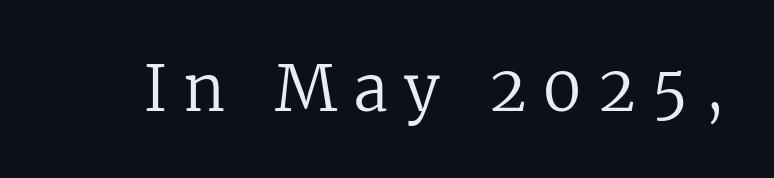
{"serif": "yes", "italic": "no", "bold": "no", "weight": "regular", "width": "normal", "stroke_contrast": "low", "x_height": "medium", "monospaced": "no", "underline": "no", "letter_spacing": "wide", "letter_spacing_em": 0.25, "glyph_px": 63}
